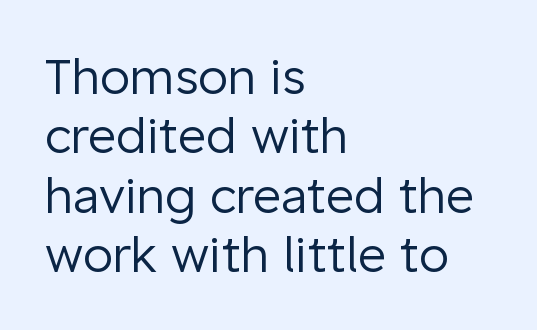
Varying glyph widths throughout — classic text-font behaviour. If you drew a line through each stem, it would be perfectly vertical. Short and long lines alike share a common starting point at left. The strokes carry an ordinary text weight at most. Just letters on the line, the space beneath them empty. This rendering leaves character spacing at its baseline value.
